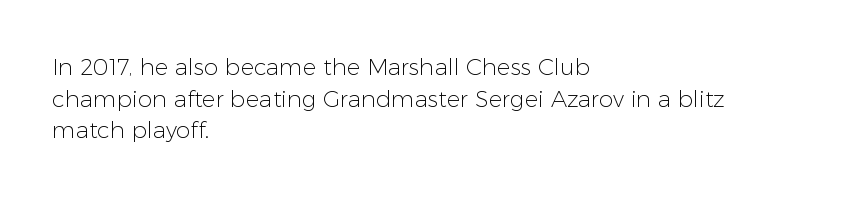
The strokes are not fattened; the text isn't bold. Beneath every word, the page is bare. Every row of glyphs begins at an identical x-position on the left. In terms of posture, this sample is upright.
